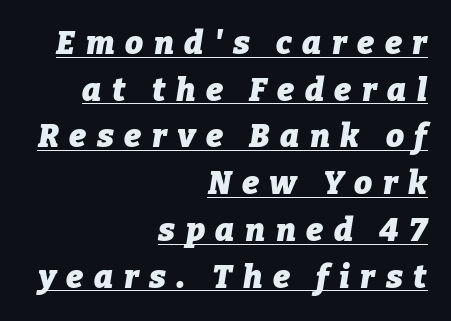
Is the type slanted? Yes — the strokes lean at a clear angle. Compared with typical body copy, the letter spacing here is much looser. Proportional: the letters do not fall into vertical columns. Interline gaps are of average width in this sample. This is underlined copy, the kind a proofreader might mark for attention. Line endings align vertically; line beginnings do not.
